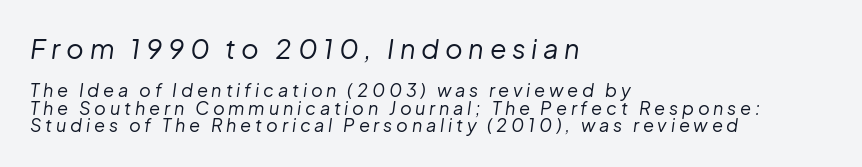
This reads as an unemphasized weight, regular at the heaviest. Slanted lettering throughout. The compositor pushed each line to the left boundary. Size hierarchy here favors the leading block over the trailing one. Loose tracking; the words dissolve into strings of separated letters. Rows of type sit shoulder to shoulder in the vertical direction.
